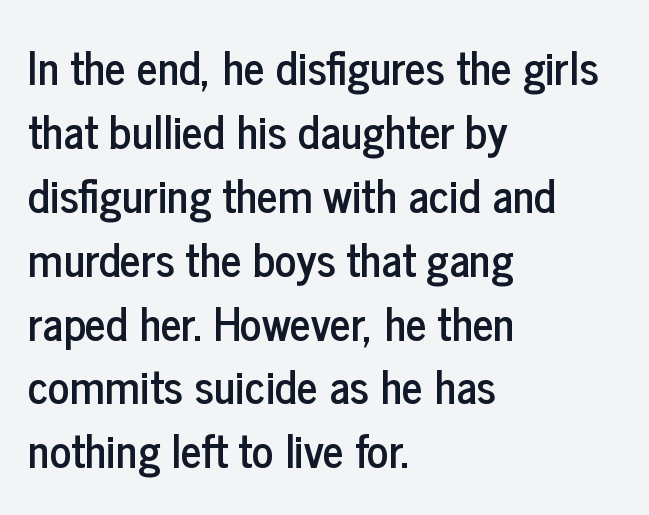
Q: Is the text italic (slanted)? A: No, it is upright.
Q: Is the typeface a serif or a sans-serif typeface? A: Sans-serif.
Q: Is the text underlined? A: No.
Q: How is the paragraph aligned? A: Left-aligned.
Q: Is the spacing between letters normal or unusually wide? A: Normal.
Q: Is the spacing between lines tight, normal or loose? A: Normal.
Q: Width (condensed, normal, or wide)? A: Condensed.
Q: Stroke contrast? A: Low.
Q: x-height? A: Medium.
Q: Monospaced? A: No.
